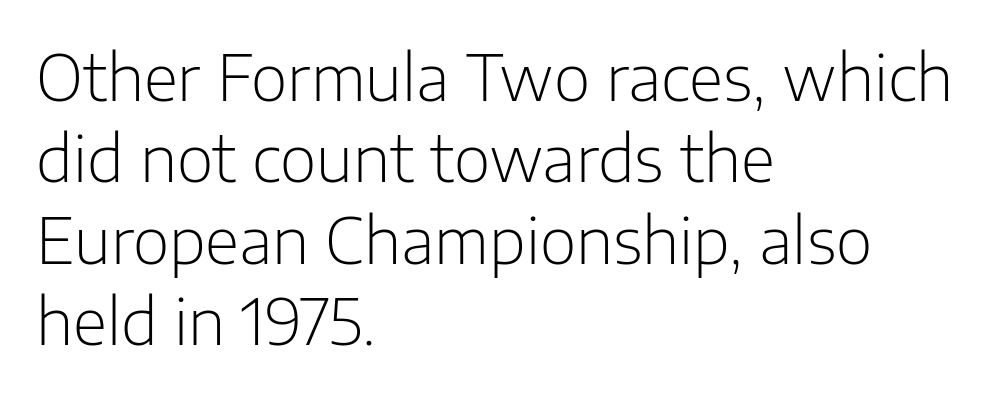
Q: Is the text bold? A: No.
Q: Is the text italic (slanted)? A: No, it is upright.
Q: Is the typeface a serif or a sans-serif typeface? A: Sans-serif.
Q: Is the text underlined? A: No.
Q: How is the paragraph aligned? A: Left-aligned.
Q: Is the spacing between letters normal or unusually wide? A: Normal.
Q: Is the spacing between lines tight, normal or loose? A: Normal.
Q: Width (condensed, normal, or wide)? A: Normal.
Q: Stroke contrast? A: Low.
Q: x-height? A: Medium.
Q: Monospaced? A: No.
